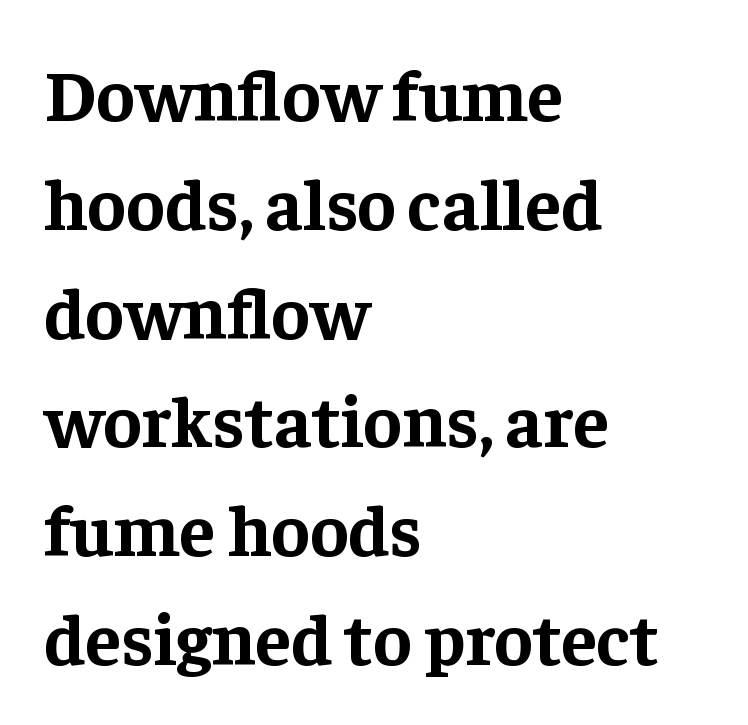
{"serif": "yes", "italic": "no", "bold": "yes", "weight": "bold", "width": "normal", "stroke_contrast": "low", "x_height": "medium", "monospaced": "no", "underline": "no", "align": "left", "line_spacing": "normal", "line_spacing_ratio": 1.49, "letter_spacing": "normal", "letter_spacing_em": 0.0, "glyph_px": 73}
